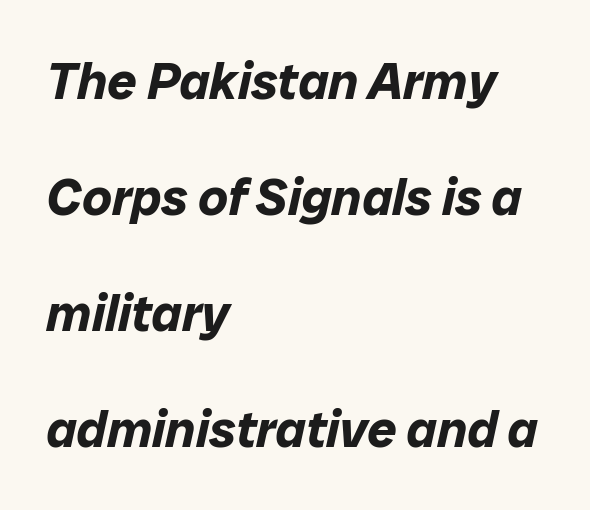
Q: Is the text bold? A: Yes.
Q: Is the text italic (slanted)? A: Yes, it leans right by about 12 degrees.
Q: Is the text underlined? A: No.
Q: How is the paragraph aligned? A: Left-aligned.
Q: Is the spacing between letters normal or unusually wide? A: Normal.
Q: Is the spacing between lines tight, normal or loose? A: Loose.
Q: Width (condensed, normal, or wide)? A: Normal.
Q: Stroke contrast? A: Low.
Q: x-height? A: Medium.
Q: Monospaced? A: No.
